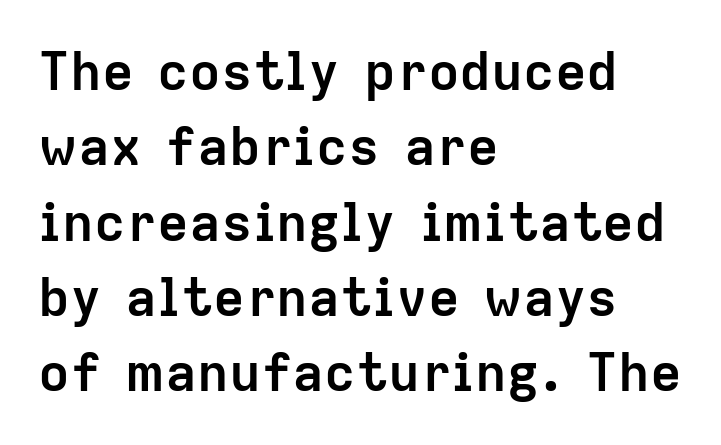
Q: Is the text bold? A: Yes.
Q: Is the text italic (slanted)? A: No, it is upright.
Q: Is the typeface a serif or a sans-serif typeface? A: Sans-serif.
Q: Is the text underlined? A: No.
Q: How is the paragraph aligned? A: Left-aligned.
Q: Is the spacing between letters normal or unusually wide? A: Normal.
Q: Is the spacing between lines tight, normal or loose? A: Normal.
Q: Width (condensed, normal, or wide)? A: Normal.
Q: Stroke contrast? A: Low.
Q: x-height? A: Medium.
Q: Monospaced? A: No.
